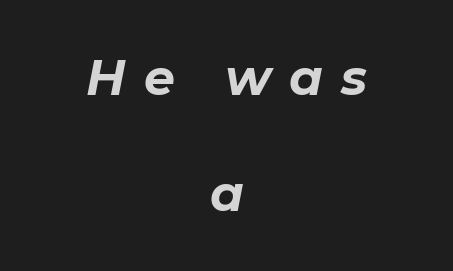
Looks like regular typesetting: each glyph gets only the width it needs. In terms of posture, this sample is oblique. Line spacing here is loose. The face used here has the dense, thick strokes of a bold.
